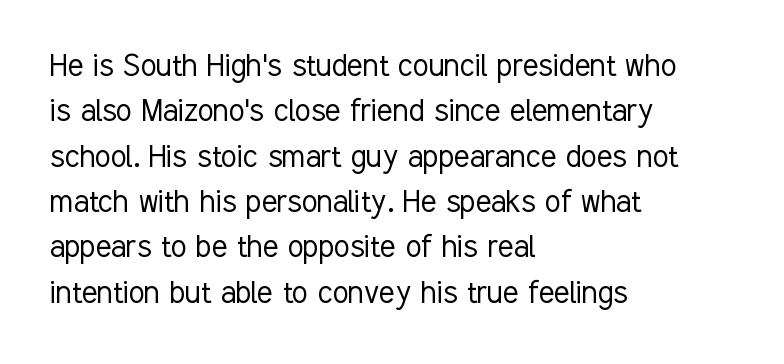
The baseline area is clear. Unlike a traditional serif, this face leaves its strokes unadorned. Spacing verdict: proportional, widths tailored to each character. The leading is moderate, giving the passage an even texture.
